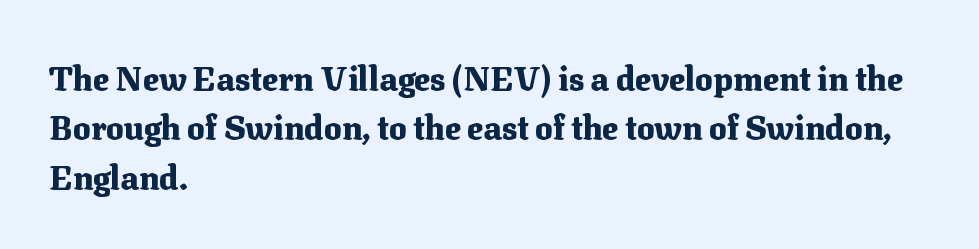
The image shows 33 px heavy serif type, upright; set left-aligned, normal line spacing (1.5x), normal letter spacing, not underlined; medium stroke contrast and a medium x-height.
